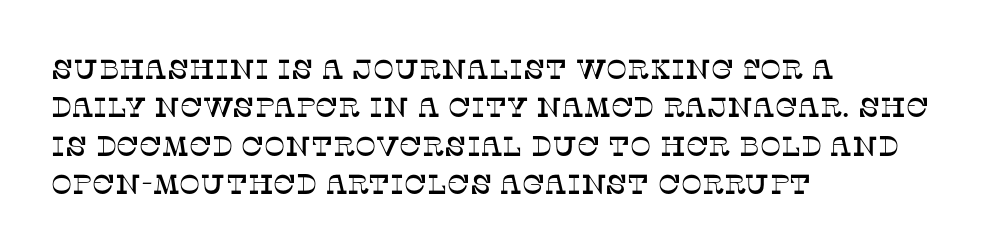
Q: Is the text italic (slanted)? A: No, it is upright.
Q: Is the typeface a serif or a sans-serif typeface? A: Serif.
Q: Is the text underlined? A: No.
Q: How is the paragraph aligned? A: Left-aligned.
Q: Is the spacing between letters normal or unusually wide? A: Normal.
Q: Is the spacing between lines tight, normal or loose? A: Normal.
Q: Width (condensed, normal, or wide)? A: Normal.
Q: Stroke contrast? A: Low.
Q: x-height? A: Large.
Q: Monospaced? A: No.
